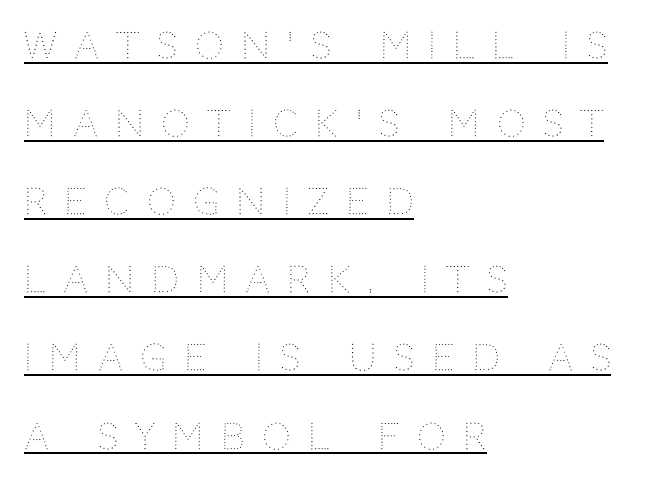
Q: Is the text bold? A: No.
Q: Is the text italic (slanted)? A: No, it is upright.
Q: Is the text underlined? A: Yes.
Q: How is the paragraph aligned? A: Left-aligned.
Q: Is the spacing between letters normal or unusually wide? A: Unusually wide.
Q: Is the spacing between lines tight, normal or loose? A: Loose.
Q: Width (condensed, normal, or wide)? A: Normal.
Q: Stroke contrast? A: Medium.
Q: x-height? A: Large.
Q: Monospaced? A: No.
